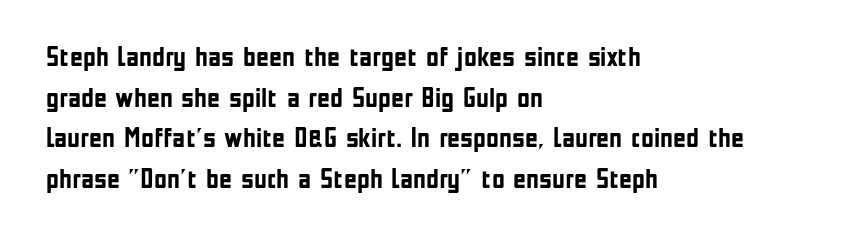
Short note: letters normally spaced. Here the designer chose a conventional face with non-uniform glyph widths. Leading: standard. Every letter is thick-stroked: bold, no question. Italic: no, the glyphs are upright roman.
